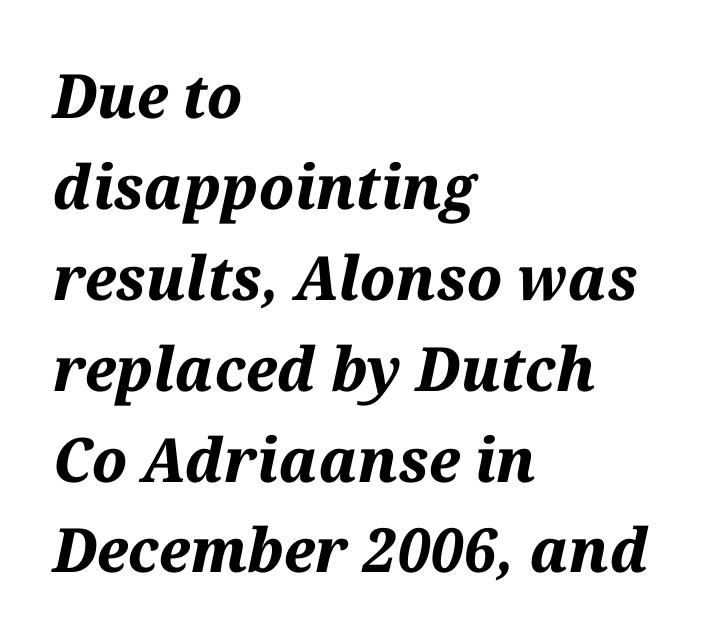
{"italic": "yes", "lean": "right", "slant_degrees": 12, "bold": "yes", "weight": "bold", "width": "normal", "stroke_contrast": "medium", "x_height": "medium", "monospaced": "no", "underline": "no", "align": "left", "line_spacing": "normal", "line_spacing_ratio": 1.49, "letter_spacing": "normal", "letter_spacing_em": 0.0, "glyph_px": 61}
